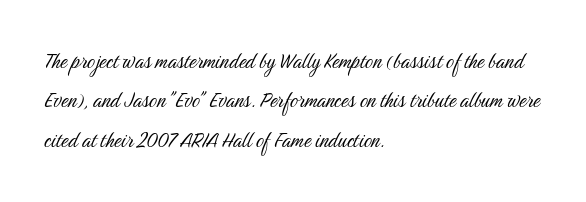
The image shows 25 px text type; set left-aligned, normal line spacing (1.58x), normal letter spacing, not underlined.
